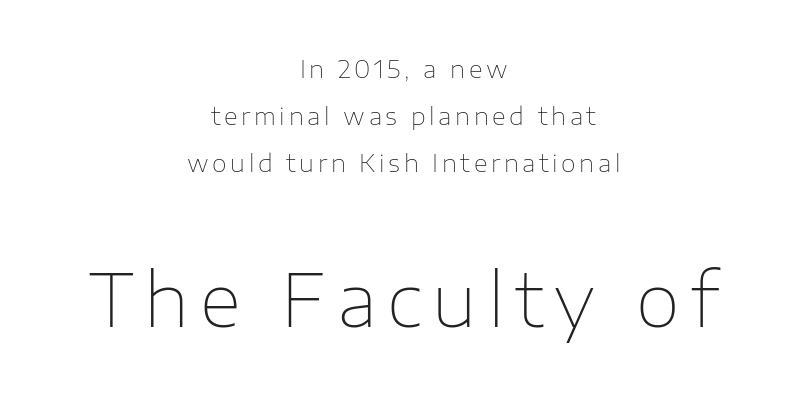
Q: Is the text bold? A: No.
Q: Is the text italic (slanted)? A: No, it is upright.
Q: Is the typeface a serif or a sans-serif typeface? A: Sans-serif.
Q: Is the text underlined? A: No.
Q: How is the paragraph aligned? A: Centered.
Q: Is the spacing between lines tight, normal or loose? A: Loose.
Q: Which block of text is set in a larger size, the first (top) or the second (bottom)? A: The second (bottom) one.
Q: Width (condensed, normal, or wide)? A: Normal.
Q: Stroke contrast? A: Low.
Q: x-height? A: Medium.
Q: Monospaced? A: No.
